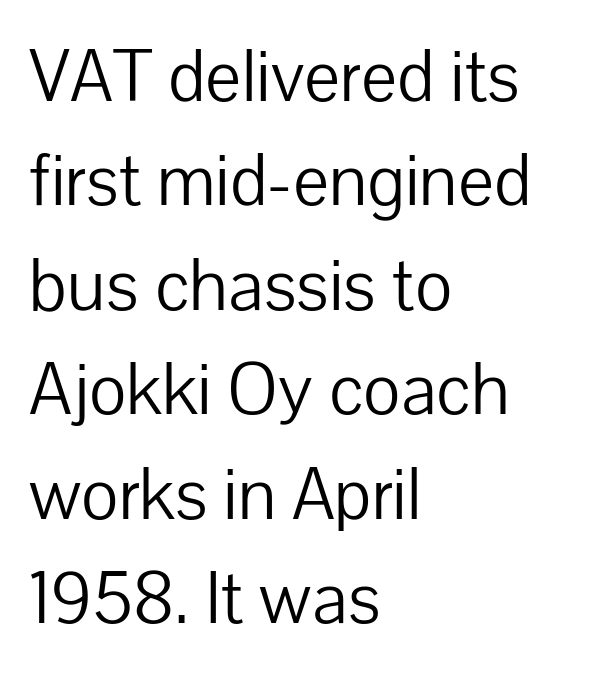
Q: Is the text bold? A: No.
Q: Is the text italic (slanted)? A: No, it is upright.
Q: Is the typeface a serif or a sans-serif typeface? A: Sans-serif.
Q: Is the text underlined? A: No.
Q: How is the paragraph aligned? A: Left-aligned.
Q: Is the spacing between letters normal or unusually wide? A: Normal.
Q: Is the spacing between lines tight, normal or loose? A: Normal.
Q: Width (condensed, normal, or wide)? A: Normal.
Q: Stroke contrast? A: Low.
Q: x-height? A: Medium.
Q: Monospaced? A: No.
